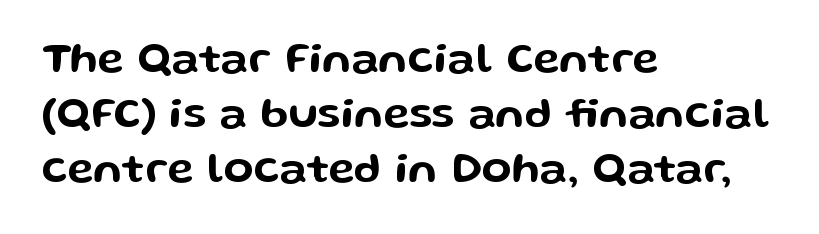
{"serif": "no", "italic": "no", "width": "wide", "stroke_contrast": "low", "x_height": "medium", "monospaced": "no", "underline": "no", "align": "left", "line_spacing": "normal", "line_spacing_ratio": 1.25, "letter_spacing": "normal", "letter_spacing_em": 0.0, "glyph_px": 44}
